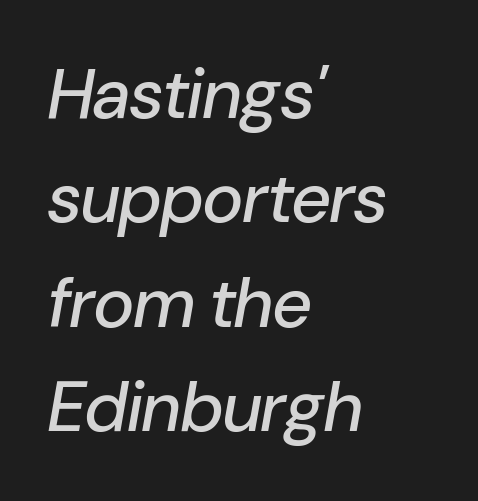
Honestly, the letter spacing is just normal — you wouldn't notice it. Rule under the text: the space is simply empty. The lettering tilts uniformly, giving the passage an italic look. Baseline-to-baseline distance is the conventional proportion of letter height. The face used here is proportionally spaced, like ordinary book or web type.
